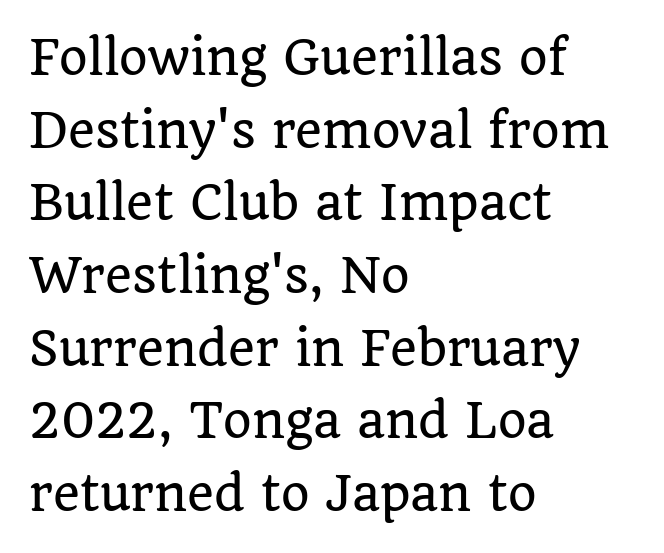
The image shows 46 px serif type, upright; set left-aligned, normal line spacing (1.58x), normal letter spacing, not underlined; low stroke contrast and a large x-height.
